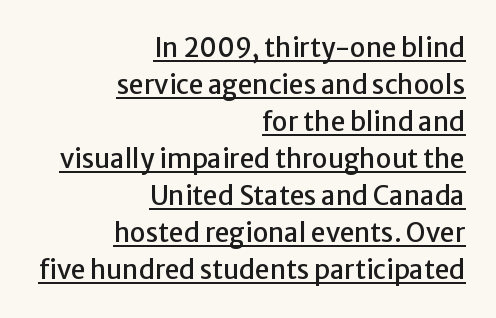
Q: Is the text italic (slanted)? A: No, it is upright.
Q: Is the text underlined? A: Yes.
Q: How is the paragraph aligned? A: Right-aligned.
Q: Is the spacing between letters normal or unusually wide? A: Normal.
Q: Is the spacing between lines tight, normal or loose? A: Normal.
